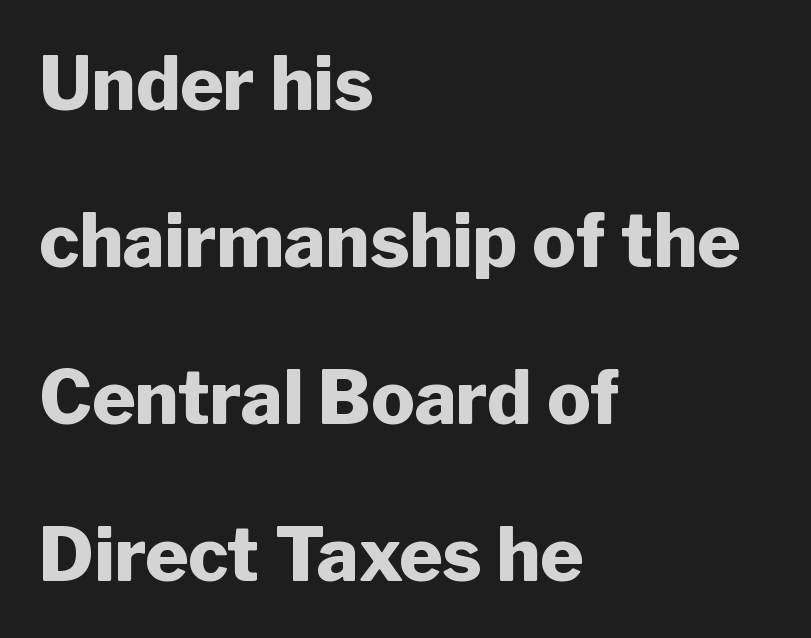
Q: Is the text bold? A: Yes.
Q: Is the text italic (slanted)? A: No, it is upright.
Q: Is the typeface a serif or a sans-serif typeface? A: Sans-serif.
Q: Is the text underlined? A: No.
Q: How is the paragraph aligned? A: Left-aligned.
Q: Is the spacing between letters normal or unusually wide? A: Normal.
Q: Is the spacing between lines tight, normal or loose? A: Loose.
Q: Width (condensed, normal, or wide)? A: Normal.
Q: Stroke contrast? A: Low.
Q: x-height? A: Medium.
Q: Monospaced? A: No.
